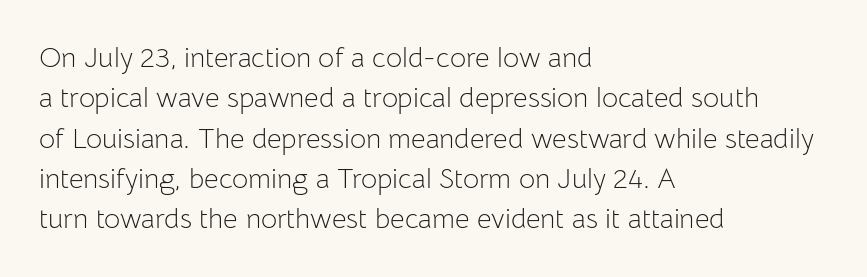
Q: Is the text bold? A: No.
Q: Is the text italic (slanted)? A: No, it is upright.
Q: Is the typeface a serif or a sans-serif typeface? A: Sans-serif.
Q: Is the text underlined? A: No.
Q: How is the paragraph aligned? A: Left-aligned.
Q: Is the spacing between letters normal or unusually wide? A: Normal.
Q: Is the spacing between lines tight, normal or loose? A: Normal.
Q: Width (condensed, normal, or wide)? A: Normal.
Q: Stroke contrast? A: Low.
Q: x-height? A: Medium.
Q: Monospaced? A: No.
